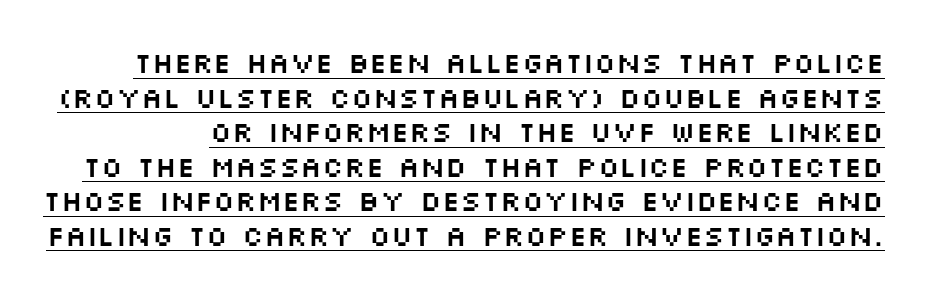
The typography opts for an upright posture over an oblique one. Tracking here is standard; glyphs follow each other at the usual distance. Check where the strokes stop: nothing finishes them off — pure sans. This sample has the flowing, uneven cadence of proportional lettering.
